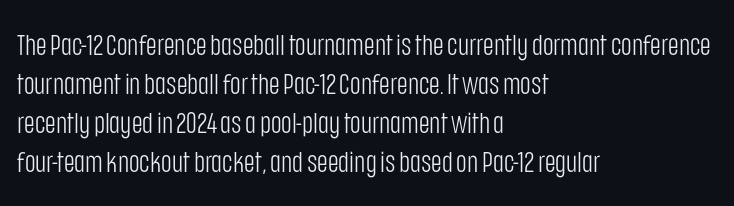
On a weight scale, this lands at 450 or below. Note: no serifs on the glyphs. The rendering uses a moderate line-height, typical for paragraphs. Teacher's note: observe the even left margin — that is flush-left alignment. Descenders are the only things crossing below the line.
